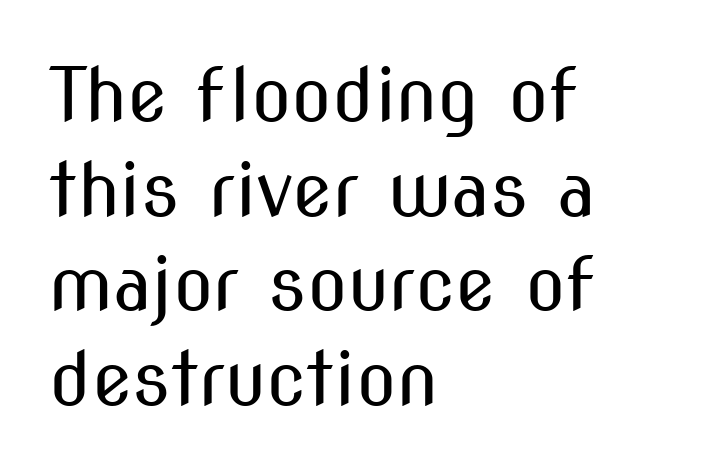
What's the leading like? Ordinary, nothing unusual. The passage is arranged the way most books set body copy — flush left. Tracking value appears to be zero — textbook default spacing. This is sans-serif lettering, the kind often seen on screens and signage. Vertical stems look standard width or narrower in stroke. A typesetter would call this proportional, since set widths differ per character.
